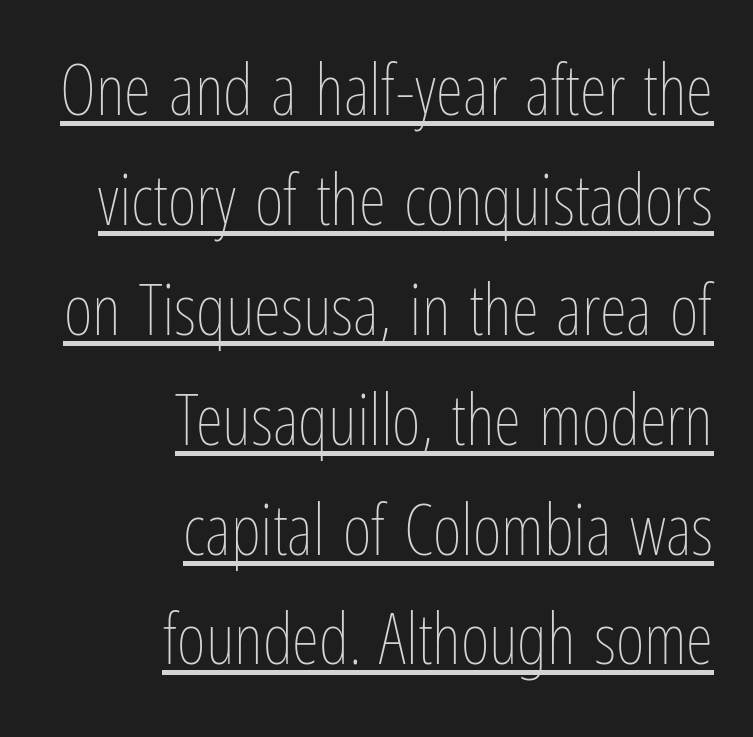
{"italic": "no", "bold": "no", "weight": "thin", "width": "condensed", "stroke_contrast": "low", "x_height": "medium", "monospaced": "no", "underline": "yes", "align": "right", "line_spacing": "normal", "line_spacing_ratio": 1.57, "letter_spacing": "normal", "letter_spacing_em": 0.0, "glyph_px": 70}
